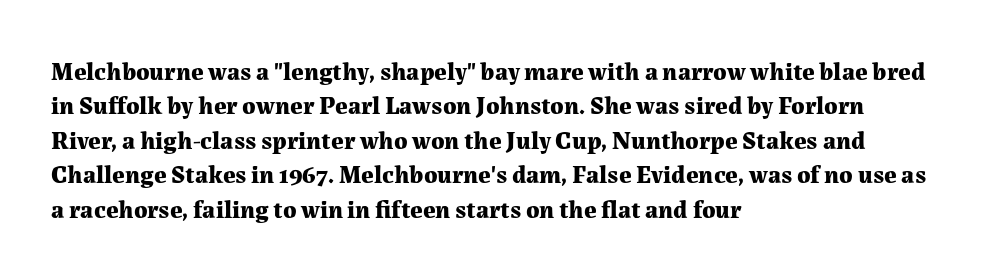
{"italic": "no", "bold": "yes", "underline": "no", "align": "left", "line_spacing": "normal", "line_spacing_ratio": 1.38, "letter_spacing": "normal", "letter_spacing_em": 0.0, "glyph_px": 25}
